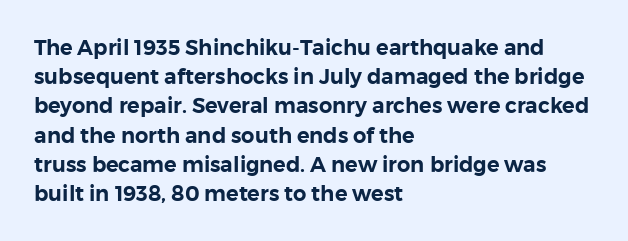
Q: Is the text italic (slanted)? A: No, it is upright.
Q: Is the text underlined? A: No.
Q: How is the paragraph aligned? A: Left-aligned.
Q: Is the spacing between letters normal or unusually wide? A: Normal.
Q: Is the spacing between lines tight, normal or loose? A: Normal.
